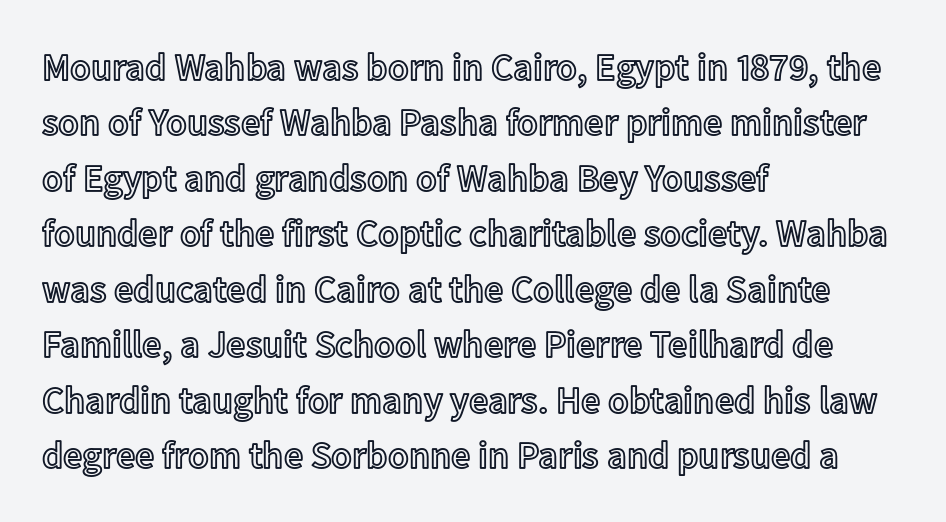
{"italic": "no", "width": "normal", "x_height": "medium", "monospaced": "no", "underline": "no", "align": "left", "line_spacing": "normal", "line_spacing_ratio": 1.46, "letter_spacing": "normal", "letter_spacing_em": 0.0, "glyph_px": 38}
